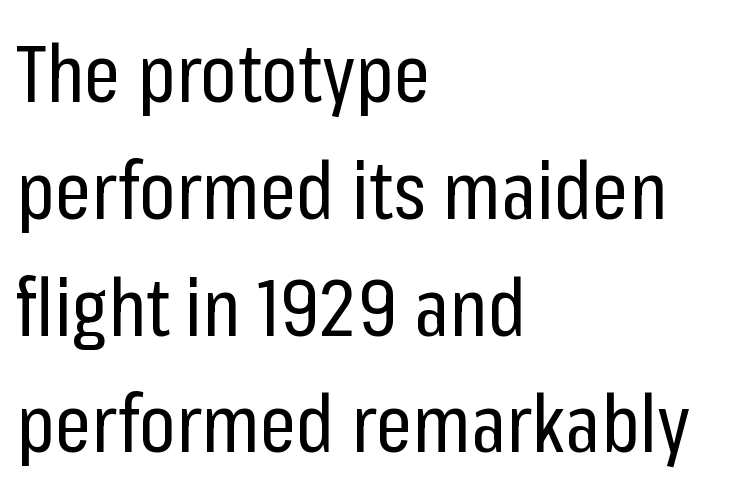
Letters have the restrained weight of plain body copy at most. Unmarked baselines from the first word to the last. Typographically, this falls in the sans-serif category. Students, observe: this is what conventionally led text looks like. Typeset ragged right — the left edge is the straight one.
